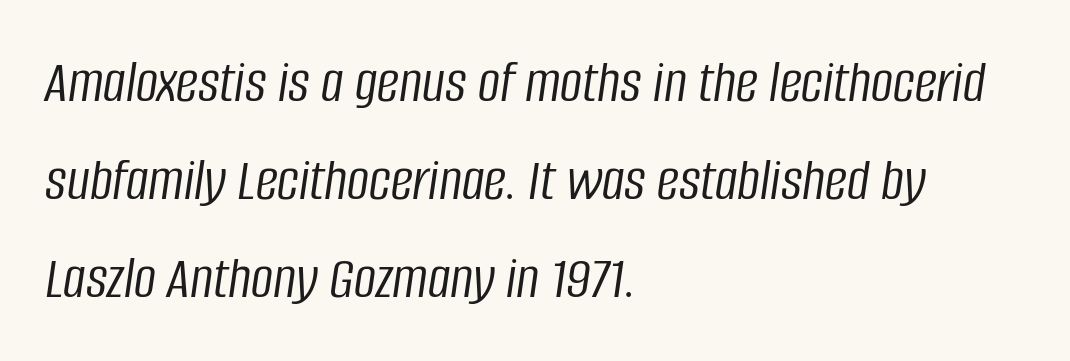
Q: Is the text bold? A: No.
Q: Is the text italic (slanted)? A: Yes, it leans right by about 8 degrees.
Q: Is the text underlined? A: No.
Q: How is the paragraph aligned? A: Left-aligned.
Q: Is the spacing between letters normal or unusually wide? A: Normal.
Q: Is the spacing between lines tight, normal or loose? A: Normal.
Q: Width (condensed, normal, or wide)? A: Condensed.
Q: Stroke contrast? A: Low.
Q: x-height? A: Large.
Q: Monospaced? A: No.
